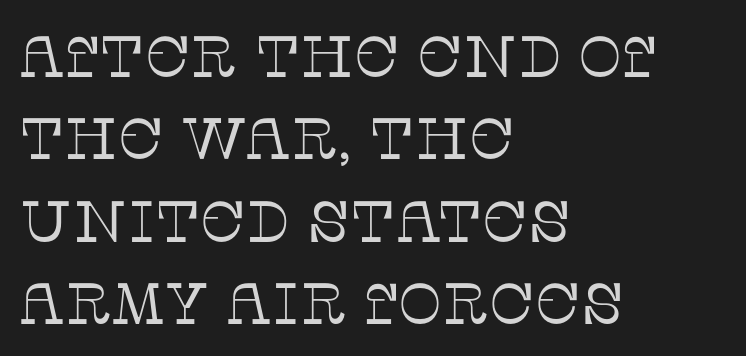
The image shows 58 px thin serif type, upright; set left-aligned, normal line spacing (1.42x), normal letter spacing, not underlined; low stroke contrast and a large x-height.
